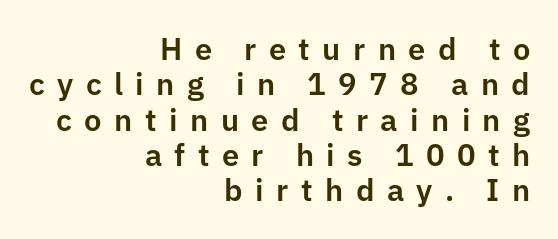
Q: Is the text italic (slanted)? A: No, it is upright.
Q: Is the typeface a serif or a sans-serif typeface? A: Sans-serif.
Q: Is the text underlined? A: No.
Q: How is the paragraph aligned? A: Right-aligned.
Q: Is the spacing between letters normal or unusually wide? A: Unusually wide.
Q: Is the spacing between lines tight, normal or loose? A: Tight.
Q: Width (condensed, normal, or wide)? A: Normal.
Q: Stroke contrast? A: Low.
Q: x-height? A: Medium.
Q: Monospaced? A: No.
